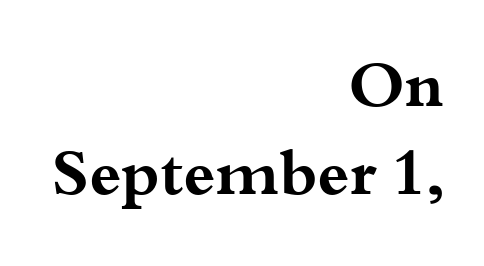
{"serif": "yes", "italic": "no", "bold": "yes", "weight": "bold", "width": "wide", "stroke_contrast": "medium", "x_height": "small", "monospaced": "no", "underline": "no", "align": "right", "line_spacing": "normal", "line_spacing_ratio": 1.37, "letter_spacing": "normal", "letter_spacing_em": 0.0, "glyph_px": 64}
